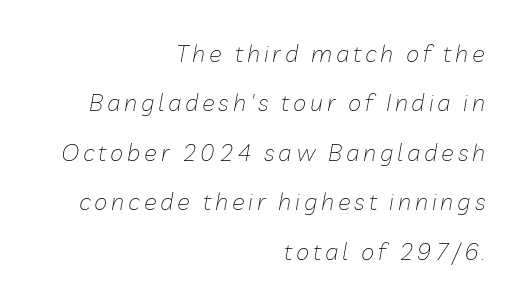
{"italic": "yes", "lean": "right", "slant_degrees": 10, "bold": "no", "underline": "no", "align": "right", "line_spacing": "loose", "line_spacing_ratio": 2.06, "glyph_px": 24}
